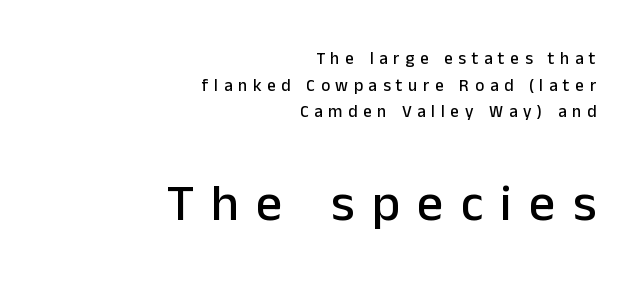
Rendered with straight, roman letterforms. The glyphs are unaccompanied by any horizontal stroke below them. These lines stack with their right ends in a neat column. Serif or sans? Sans — the stroke terminals are bare. Larger block? The one below; the one above is distinctly smaller.
